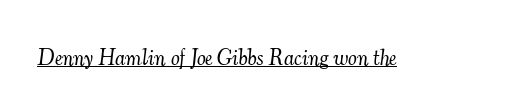
Q: Is the text bold? A: No.
Q: Is the text italic (slanted)? A: Yes, it leans right by about 7 degrees.
Q: Is the text underlined? A: Yes.
Q: Is the spacing between letters normal or unusually wide? A: Normal.
